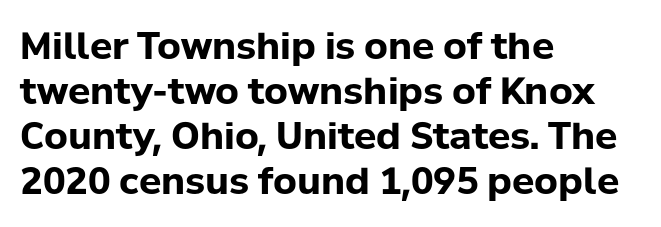
{"serif": "no", "italic": "no", "bold": "yes", "weight": "bold", "width": "normal", "stroke_contrast": "low", "x_height": "medium", "monospaced": "no", "underline": "no", "align": "left", "line_spacing_ratio": 1.22, "letter_spacing": "normal", "letter_spacing_em": 0.0, "glyph_px": 37}
